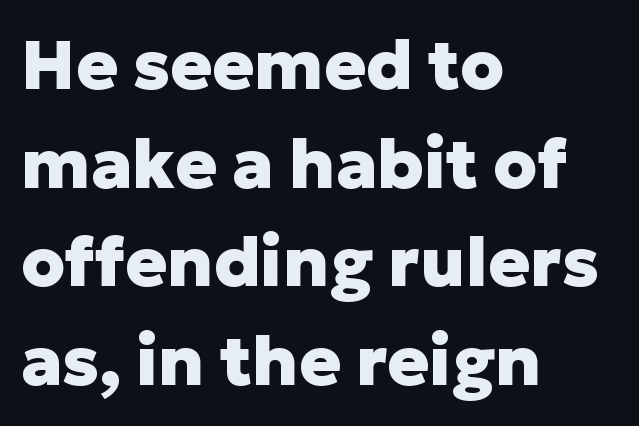
Here the designer chose a conventional face with non-uniform glyph widths. Underline: absent. In terms of weight, the rendering is a true, heavy bold. A typesetter would call this leading conventional body-copy spacing.
